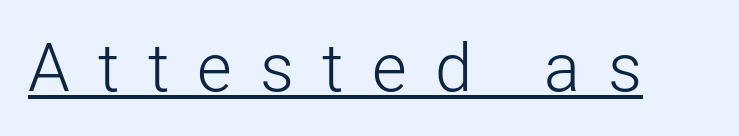
Caption: expanded tracking, letters set apart. The rendering shows plain stroke endings on the letterforms — a sans-serif design. Is this a fixed-width face? No — the glyphs have proportional, varying widths. The lettering stays uniformly vertical, giving the passage a roman look. A light-to-regular cut is what we see here. Underlined type.
